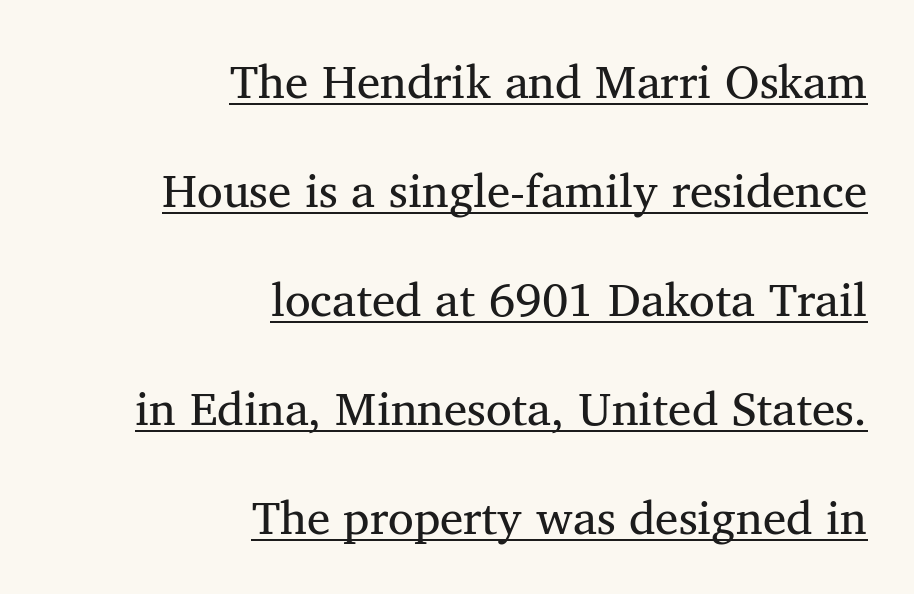
Q: Is the text bold? A: No.
Q: Is the text italic (slanted)? A: No, it is upright.
Q: Is the typeface a serif or a sans-serif typeface? A: Serif.
Q: Is the text underlined? A: Yes.
Q: How is the paragraph aligned? A: Right-aligned.
Q: Is the spacing between letters normal or unusually wide? A: Normal.
Q: Is the spacing between lines tight, normal or loose? A: Loose.
Q: Width (condensed, normal, or wide)? A: Normal.
Q: Stroke contrast? A: Medium.
Q: x-height? A: Medium.
Q: Monospaced? A: No.
